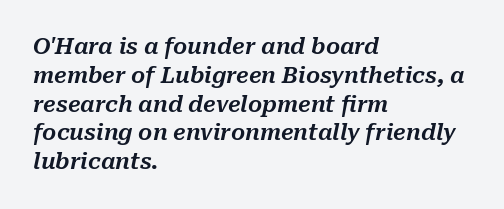
{"italic": "yes", "lean": "right", "slant_degrees": 10, "underline": "no", "align": "left", "line_spacing": "normal", "line_spacing_ratio": 1.31, "letter_spacing": "normal", "letter_spacing_em": 0.0, "glyph_px": 22}
